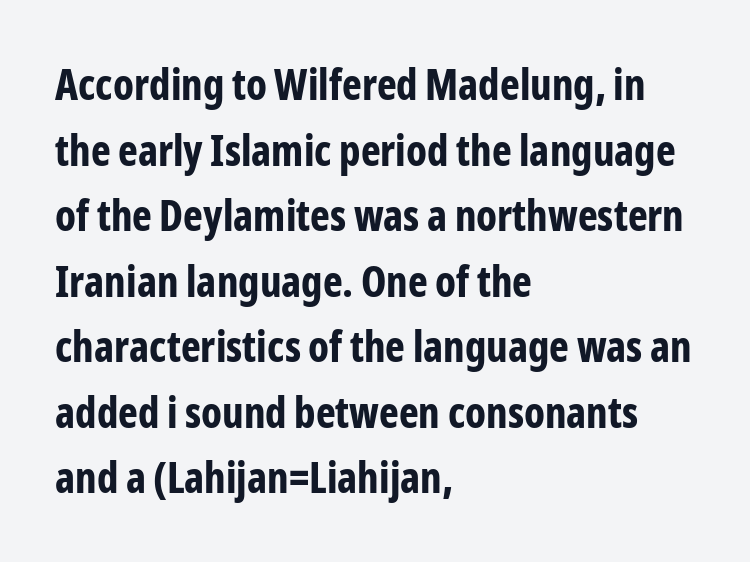
Notice how the passage keeps a crisp vertical edge on the left only. Each glyph is drawn with heavy, bold strokes. Check under the words: just untouched page. No feet cap the strokes, marking this as sans-serif type. Does the lettering tilt? It doesn't — this is upright. The gaps between neighbouring characters are ordinary and unremarkable.
